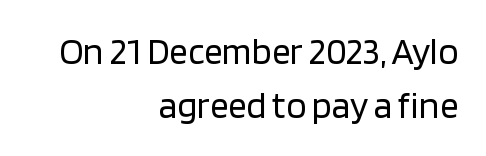
Q: Is the text bold? A: No.
Q: Is the text italic (slanted)? A: No, it is upright.
Q: Is the typeface a serif or a sans-serif typeface? A: Sans-serif.
Q: Is the text underlined? A: No.
Q: How is the paragraph aligned? A: Right-aligned.
Q: Is the spacing between letters normal or unusually wide? A: Normal.
Q: Is the spacing between lines tight, normal or loose? A: Normal.
Q: Width (condensed, normal, or wide)? A: Normal.
Q: Stroke contrast? A: Low.
Q: x-height? A: Large.
Q: Monospaced? A: No.
